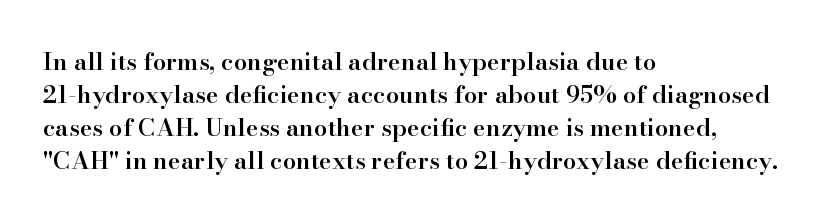
This rendering features lettering with no underline. Firm but not heavy-handed strokes: this text is semibold. Compared with typical body copy, the letter spacing here is the same. This sample is left-justified, so line endings fall wherever the words run out. Normally led — the rows are evenly, conventionally spaced.
